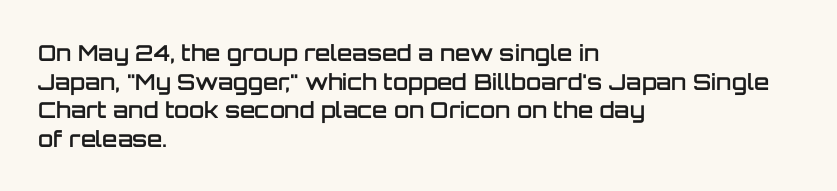
The image shows 22 px text type, upright; set left-aligned, normal line spacing (1.3x), normal letter spacing, not underlined.
